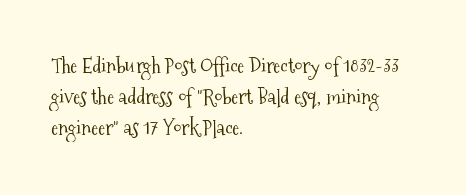
No chunkiness to these letters — they're not bold. The area under the type is left untouched. This rendering uses left alignment, leaving the right contour irregular. The font's upright variant was chosen for this text. Compared with typical body copy, the letter spacing here is the same.
